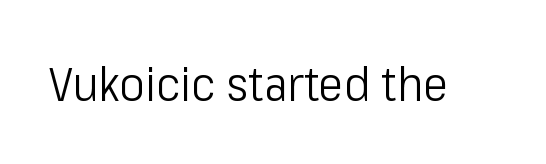
Q: Is the text bold? A: No.
Q: Is the text italic (slanted)? A: No, it is upright.
Q: Is the typeface a serif or a sans-serif typeface? A: Sans-serif.
Q: Is the text underlined? A: No.
Q: Is the spacing between letters normal or unusually wide? A: Normal.
Q: Width (condensed, normal, or wide)? A: Condensed.
Q: Stroke contrast? A: Low.
Q: x-height? A: Medium.
Q: Monospaced? A: No.
